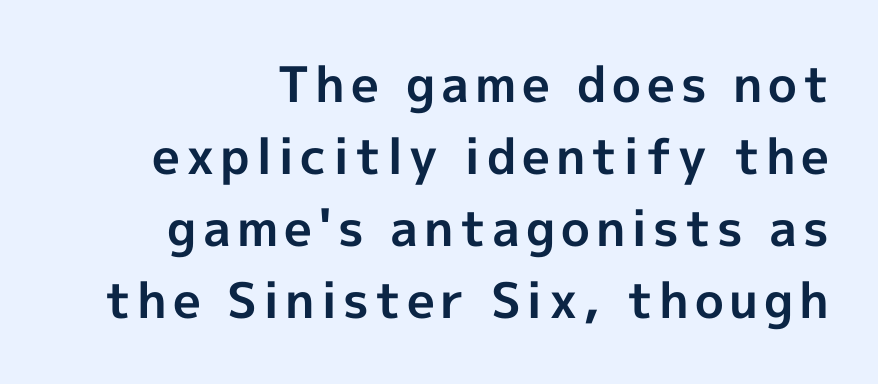
Q: Is the text bold? A: Yes.
Q: Is the text italic (slanted)? A: No, it is upright.
Q: Is the typeface a serif or a sans-serif typeface? A: Sans-serif.
Q: Is the text underlined? A: No.
Q: How is the paragraph aligned? A: Right-aligned.
Q: Is the spacing between lines tight, normal or loose? A: Normal.
Q: Width (condensed, normal, or wide)? A: Normal.
Q: x-height? A: Medium.
Q: Monospaced? A: No.
